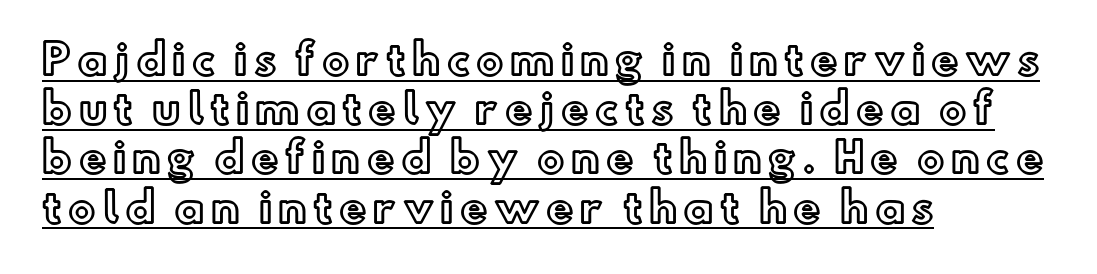
The image shows 41 px text type, upright; set left-aligned, line spacing 1.2x, underlined; a small x-height.
